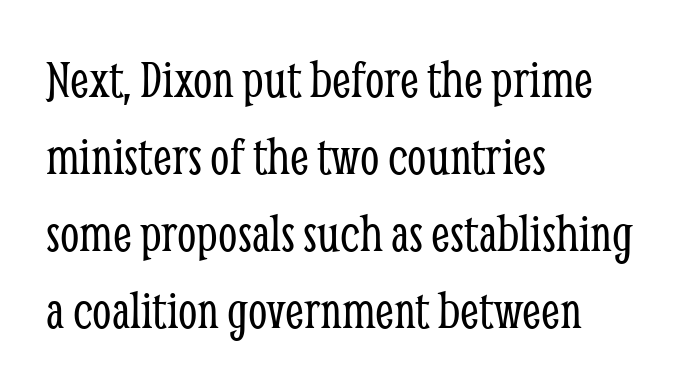
{"serif": "yes", "italic": "no", "bold": "no", "weight": "light", "width": "condensed", "stroke_contrast": "low", "x_height": "medium", "monospaced": "no", "underline": "no", "align": "left", "line_spacing": "normal", "line_spacing_ratio": 1.4, "letter_spacing": "normal", "letter_spacing_em": 0.0, "glyph_px": 55}
